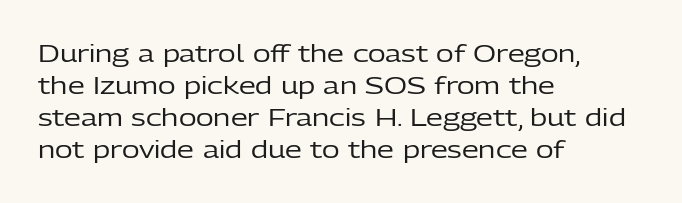
Q: Is the text bold? A: No.
Q: Is the text italic (slanted)? A: No, it is upright.
Q: Is the text underlined? A: No.
Q: How is the paragraph aligned? A: Left-aligned.
Q: Is the spacing between letters normal or unusually wide? A: Normal.
Q: Is the spacing between lines tight, normal or loose? A: Normal.
